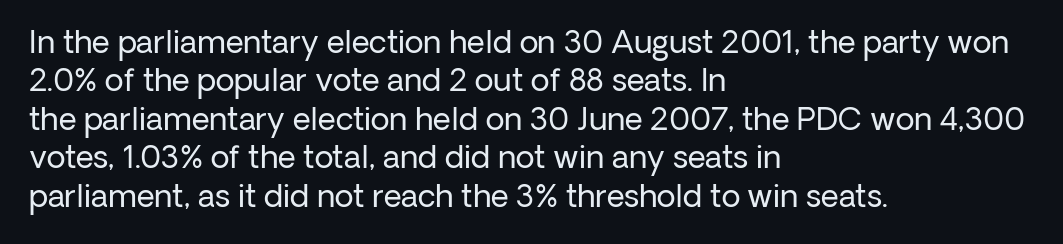
Descenders hang freely into open space. Check where the strokes stop: nothing finishes them off — pure sans. Character widths vary here, with narrow letters taking less room than wide ones. The strokes are not fattened; the text isn't bold. Words appear dense and cohesive because spacing is normal.
